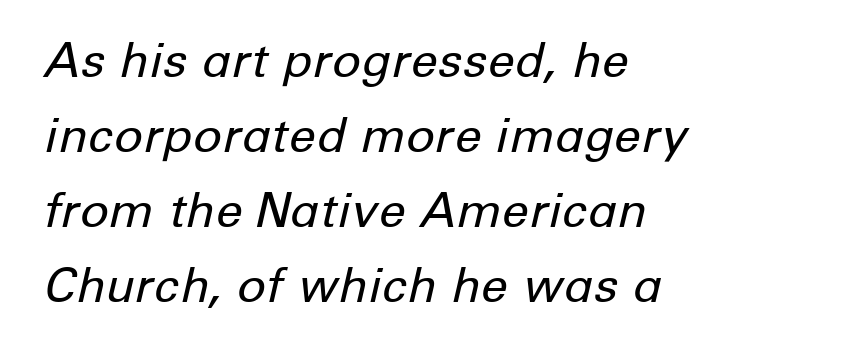
A normal amount of white space separates one row of letters from the next. The paragraph shown leans on its left margin. This sample has the flowing, uneven cadence of proportional lettering. A typesetter would mark this as italic.
